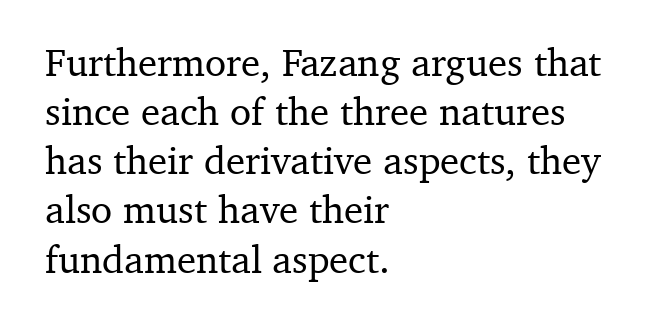
The image shows 39 px serif type, upright; set left-aligned, normal line spacing (1.26x), normal letter spacing, not underlined; medium stroke contrast and a medium x-height.
